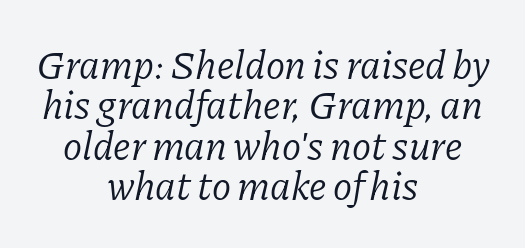
The image shows 40 px light serif type, italic (leaning right); set centered, tight line spacing (1.01x), normal letter spacing, not underlined; low stroke contrast and a medium x-height.
